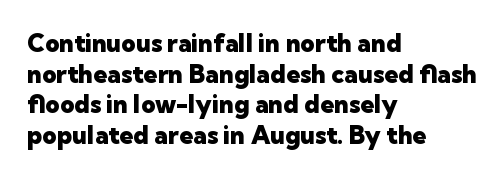
{"italic": "no", "bold": "yes", "underline": "no", "align": "left", "line_spacing_ratio": 1.23, "letter_spacing": "normal", "letter_spacing_em": 0.0, "glyph_px": 25}
